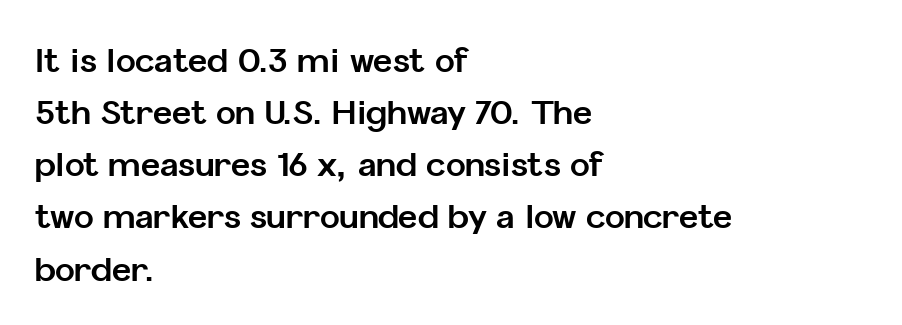
{"serif": "no", "italic": "no", "bold": "yes", "weight": "bold", "width": "normal", "stroke_contrast": "low", "x_height": "medium", "monospaced": "no", "underline": "no", "align": "left", "line_spacing": "normal", "line_spacing_ratio": 1.58, "letter_spacing": "normal", "letter_spacing_em": 0.0, "glyph_px": 33}
